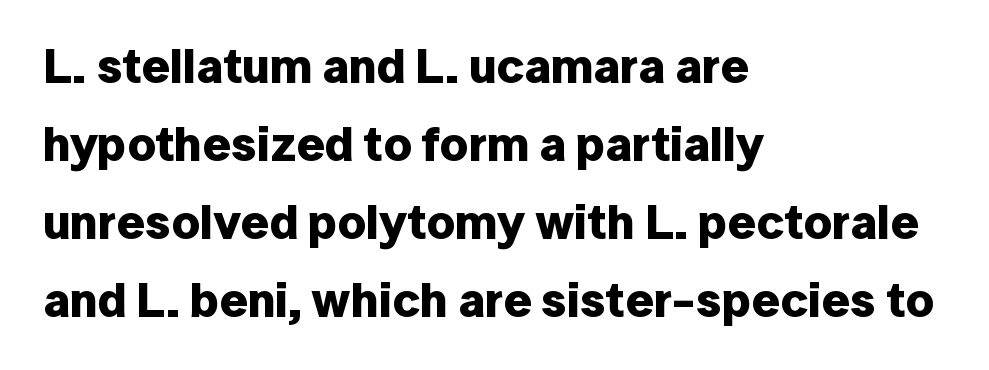
The image shows 49 px bold sans-serif type, upright; set left-aligned, normal line spacing (1.59x), normal letter spacing, not underlined; low stroke contrast and a medium x-height.
